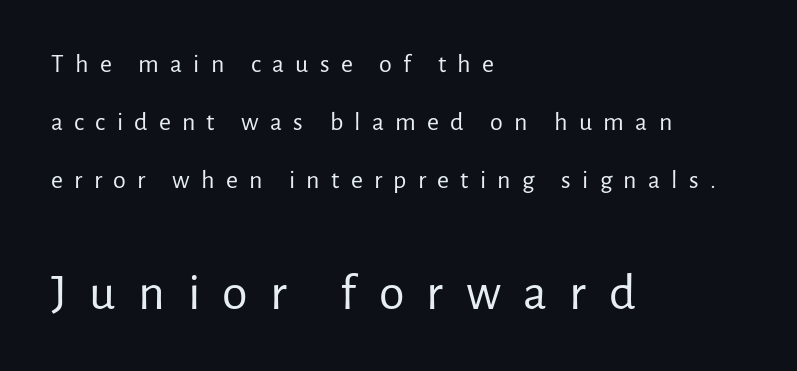
Observe the absence of serifs on each vertical stroke in this sample. Here the second block reads like a headline and the first like body copy. Counters stay open thanks to moderate or lighter strokes. Look at the tracking — it's clearly loosened, letters drifting apart. The space between consecutive lines is lavish.
